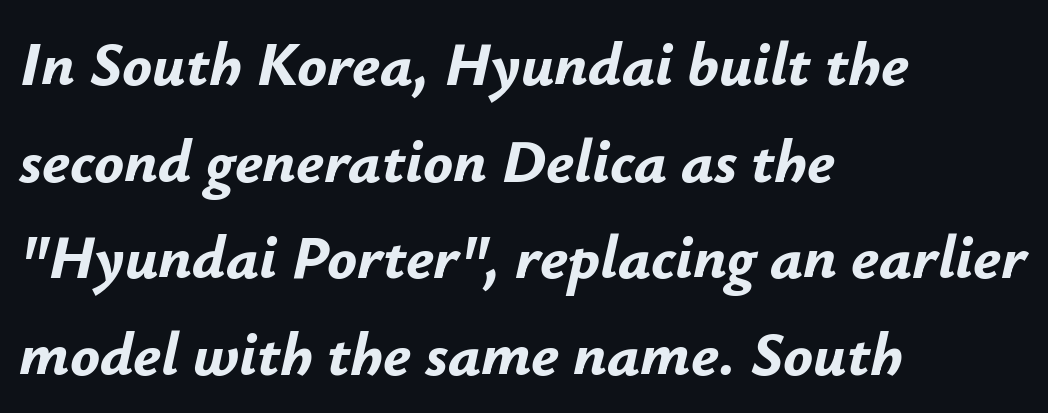
The image shows 62 px bold type, italic (leaning right); set left-aligned, normal line spacing (1.56x), normal letter spacing, not underlined; low stroke contrast and a small x-height.
